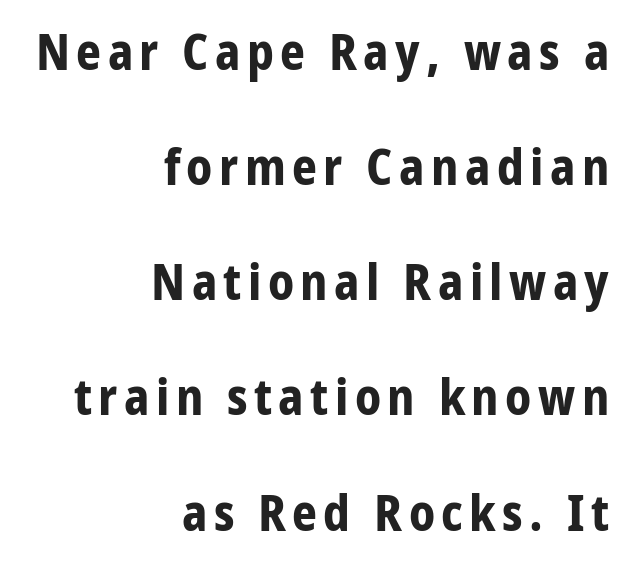
Q: Is the text bold? A: Yes.
Q: Is the text italic (slanted)? A: No, it is upright.
Q: Is the typeface a serif or a sans-serif typeface? A: Sans-serif.
Q: Is the text underlined? A: No.
Q: How is the paragraph aligned? A: Right-aligned.
Q: Is the spacing between lines tight, normal or loose? A: Loose.
Q: Width (condensed, normal, or wide)? A: Normal.
Q: Stroke contrast? A: Low.
Q: x-height? A: Medium.
Q: Monospaced? A: No.
